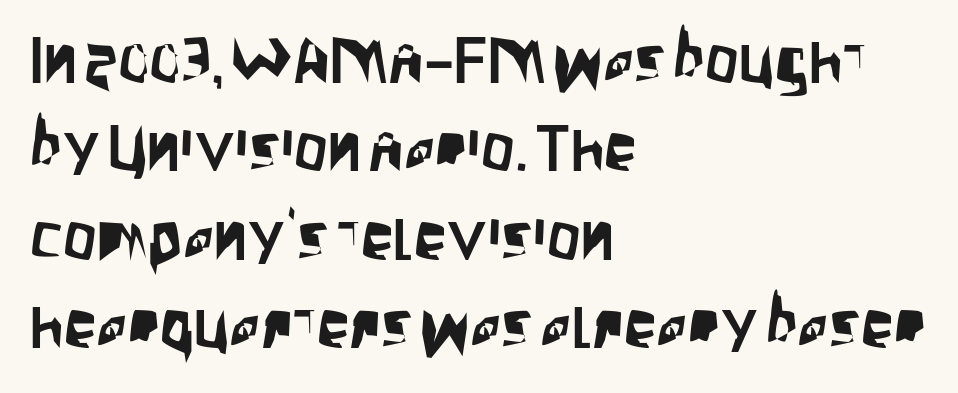
The image shows 66 px condensed sans-serif type, upright; set left-aligned, normal line spacing (1.34x), normal letter spacing, not underlined; low stroke contrast and a large x-height.
